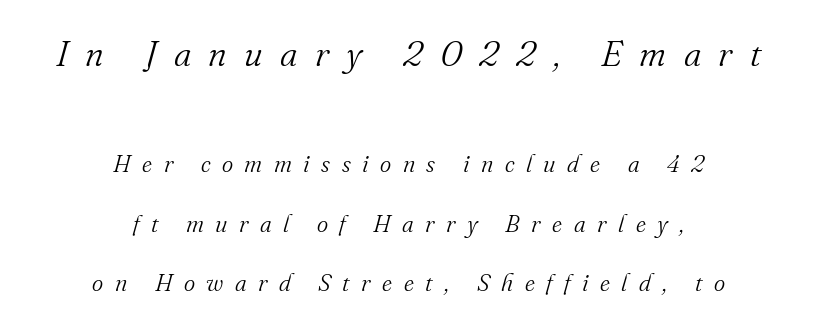
The image shows 36 px light serif type, italic (leaning right); set centered, loose line spacing (2.48x), unusually wide letter spacing (+0.48 em), not underlined; the first (top) block is 1.5x larger; medium stroke contrast and a small x-height.
